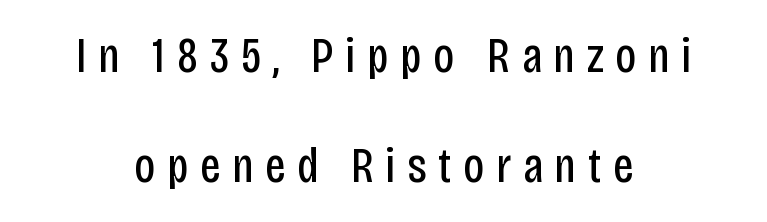
Q: Is the text bold? A: No.
Q: Is the text italic (slanted)? A: No, it is upright.
Q: Is the typeface a serif or a sans-serif typeface? A: Sans-serif.
Q: Is the text underlined? A: No.
Q: How is the paragraph aligned? A: Centered.
Q: Is the spacing between letters normal or unusually wide? A: Unusually wide.
Q: Is the spacing between lines tight, normal or loose? A: Loose.
Q: Width (condensed, normal, or wide)? A: Condensed.
Q: Stroke contrast? A: Low.
Q: x-height? A: Large.
Q: Monospaced? A: No.
